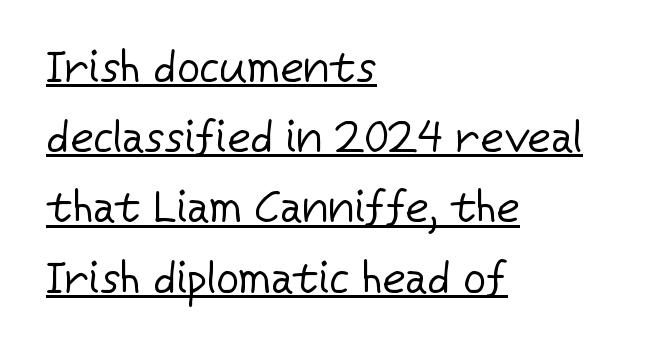
Q: Is the text bold? A: No.
Q: Is the text italic (slanted)? A: No, it is upright.
Q: Is the typeface a serif or a sans-serif typeface? A: Sans-serif.
Q: Is the text underlined? A: Yes.
Q: How is the paragraph aligned? A: Left-aligned.
Q: Is the spacing between letters normal or unusually wide? A: Normal.
Q: Is the spacing between lines tight, normal or loose? A: Normal.
Q: Width (condensed, normal, or wide)? A: Normal.
Q: Stroke contrast? A: Low.
Q: x-height? A: Medium.
Q: Monospaced? A: No.
